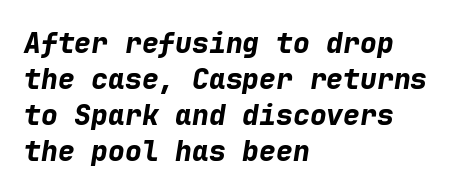
Q: Is the text bold? A: Yes.
Q: Is the text italic (slanted)? A: Yes, it leans right by about 9 degrees.
Q: Is the text underlined? A: No.
Q: How is the paragraph aligned? A: Left-aligned.
Q: Is the spacing between letters normal or unusually wide? A: Normal.
Q: Is the spacing between lines tight, normal or loose? A: Normal.
Q: Width (condensed, normal, or wide)? A: Normal.
Q: Stroke contrast? A: Low.
Q: x-height? A: Medium.
Q: Monospaced? A: Yes.
